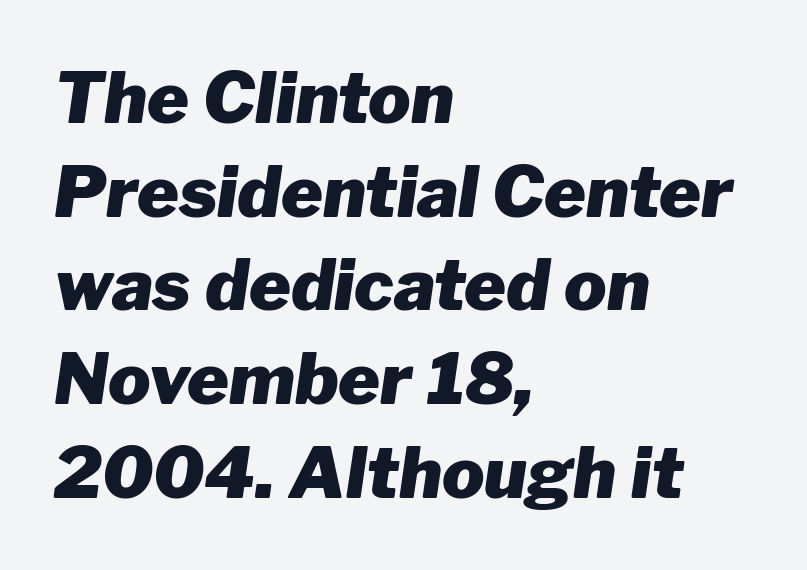
Q: Is the text bold? A: Yes.
Q: Is the text italic (slanted)? A: Yes, it leans right by about 8 degrees.
Q: Is the text underlined? A: No.
Q: How is the paragraph aligned? A: Left-aligned.
Q: Is the spacing between letters normal or unusually wide? A: Normal.
Q: Is the spacing between lines tight, normal or loose? A: Normal.
Q: Width (condensed, normal, or wide)? A: Normal.
Q: Stroke contrast? A: Low.
Q: x-height? A: Medium.
Q: Monospaced? A: No.
